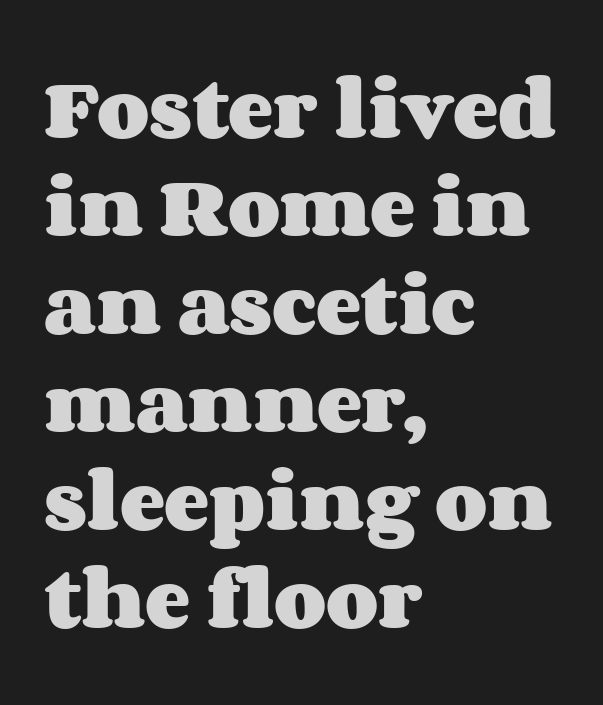
{"italic": "no", "bold": "yes", "weight": "heavy", "width": "wide", "stroke_contrast": "medium", "x_height": "large", "monospaced": "no", "underline": "no", "align": "left", "line_spacing": "normal", "line_spacing_ratio": 1.44, "letter_spacing": "normal", "letter_spacing_em": 0.0, "glyph_px": 68}
